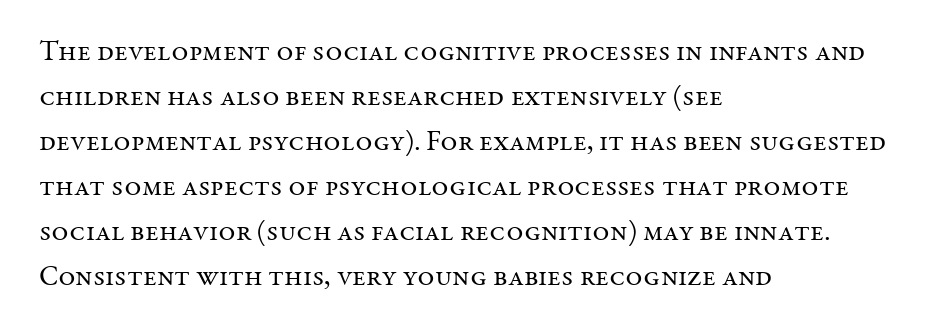
The image shows 29 px regular-weight serif type, upright; set left-aligned, normal line spacing (1.55x), normal letter spacing, not underlined; medium stroke contrast and a medium x-height.
